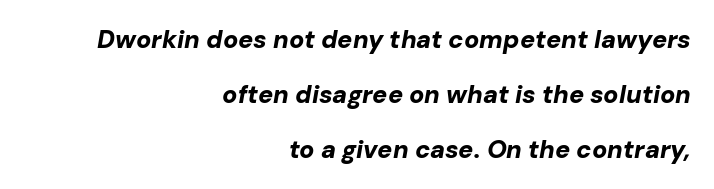
{"italic": "yes", "lean": "right", "slant_degrees": 10, "bold": "yes", "underline": "no", "align": "right", "line_spacing": "loose", "line_spacing_ratio": 2.2, "letter_spacing": "normal", "letter_spacing_em": 0.0, "glyph_px": 25}
